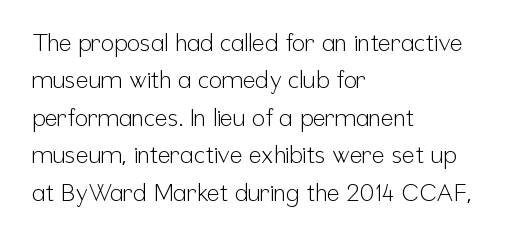
The image shows 24 px text type, upright; set left-aligned, normal line spacing (1.56x), normal letter spacing, not underlined.
